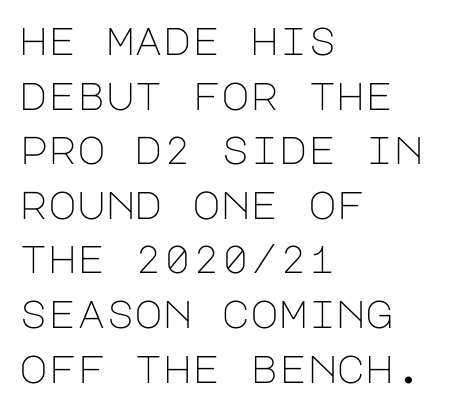
{"serif": "no", "italic": "no", "bold": "no", "weight": "light", "width": "normal", "stroke_contrast": "low", "x_height": "large", "underline": "no", "align": "left", "line_spacing": "normal", "line_spacing_ratio": 1.4, "letter_spacing": "normal", "letter_spacing_em": 0.0, "glyph_px": 39}
